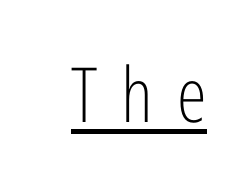
{"serif": "no", "italic": "no", "bold": "no", "weight": "light", "width": "condensed", "stroke_contrast": "low", "x_height": "medium", "monospaced": "no", "underline": "yes", "letter_spacing": "wide", "letter_spacing_em": 0.31, "glyph_px": 76}
